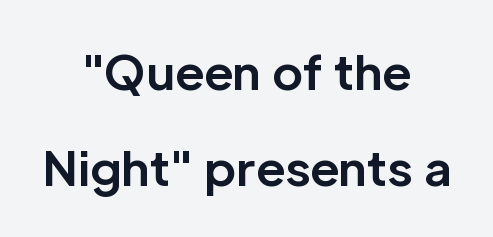
Q: Is the text bold? A: Yes.
Q: Is the text italic (slanted)? A: No, it is upright.
Q: Is the typeface a serif or a sans-serif typeface? A: Sans-serif.
Q: Is the text underlined? A: No.
Q: How is the paragraph aligned? A: Centered.
Q: Is the spacing between letters normal or unusually wide? A: Normal.
Q: Is the spacing between lines tight, normal or loose? A: Loose.
Q: Width (condensed, normal, or wide)? A: Normal.
Q: Stroke contrast? A: Low.
Q: x-height? A: Medium.
Q: Monospaced? A: No.
